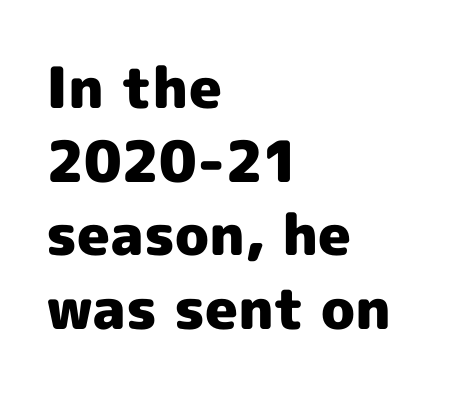
{"serif": "no", "italic": "no", "bold": "yes", "weight": "heavy", "width": "normal", "x_height": "medium", "monospaced": "no", "underline": "no", "align": "left", "line_spacing": "normal", "line_spacing_ratio": 1.29, "letter_spacing": "normal", "letter_spacing_em": 0.0, "glyph_px": 57}
